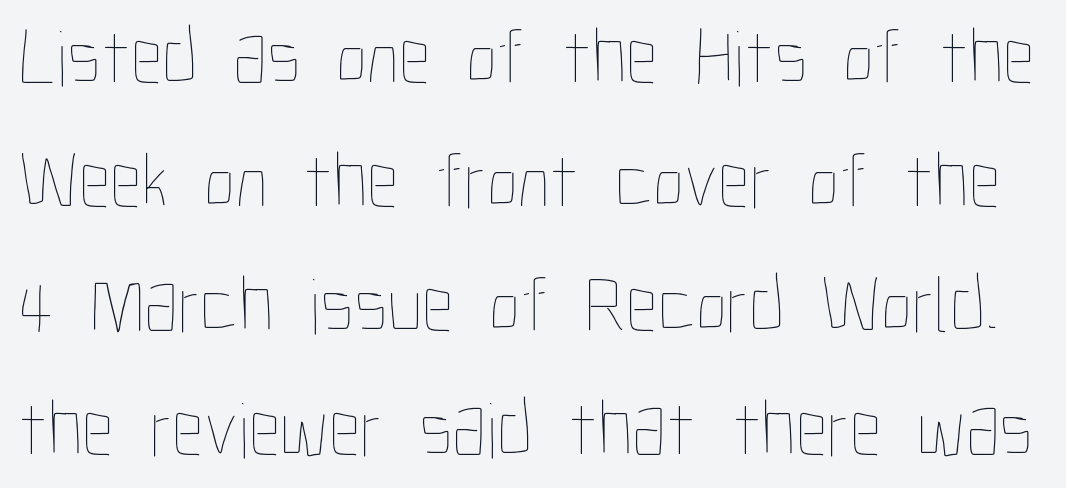
{"italic": "no", "bold": "no", "weight": "thin", "width": "condensed", "stroke_contrast": "low", "x_height": "medium", "monospaced": "no", "underline": "no", "line_spacing": "normal", "line_spacing_ratio": 1.55, "letter_spacing": "normal", "letter_spacing_em": 0.0, "glyph_px": 80}
